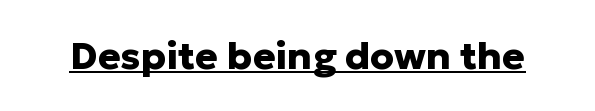
{"serif": "no", "italic": "no", "bold": "yes", "weight": "heavy", "width": "normal", "stroke_contrast": "low", "x_height": "medium", "monospaced": "no", "underline": "yes", "letter_spacing": "normal", "letter_spacing_em": 0.0, "glyph_px": 38}
